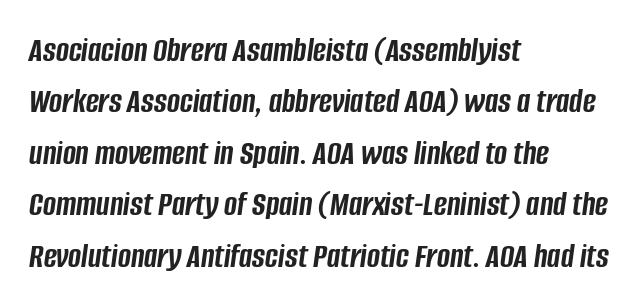
Q: Is the text bold? A: Yes.
Q: Is the text italic (slanted)? A: Yes, it leans right by about 8 degrees.
Q: Is the text underlined? A: No.
Q: How is the paragraph aligned? A: Left-aligned.
Q: Is the spacing between letters normal or unusually wide? A: Normal.
Q: Is the spacing between lines tight, normal or loose? A: Normal.
Q: Width (condensed, normal, or wide)? A: Condensed.
Q: Stroke contrast? A: Low.
Q: x-height? A: Large.
Q: Monospaced? A: No.
